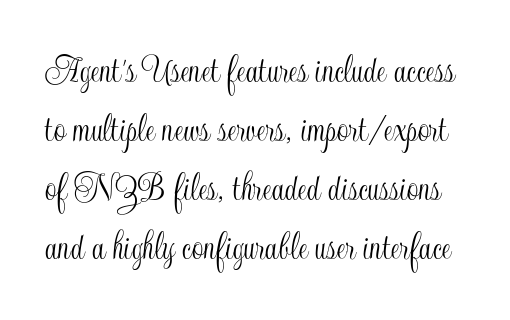
{"width": "condensed", "x_height": "small", "monospaced": "no", "underline": "no", "line_spacing": "normal", "line_spacing_ratio": 1.44, "letter_spacing": "normal", "letter_spacing_em": 0.0, "glyph_px": 41}
